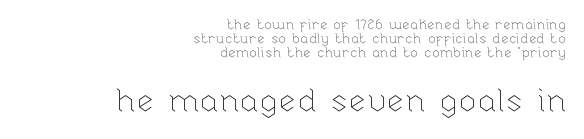
The image shows 33 px thin type, upright; set right-aligned, tight line spacing (1.0x), normal letter spacing, not underlined; the second (bottom) block is 2.36x larger; low stroke contrast and a medium x-height.
